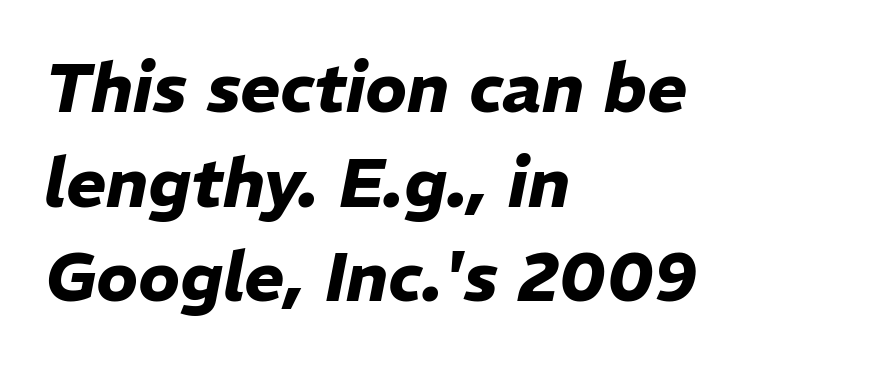
The image shows 68 px heavy type, italic (leaning right); set left-aligned, normal line spacing (1.39x), normal letter spacing, not underlined; low stroke contrast and a medium x-height.
